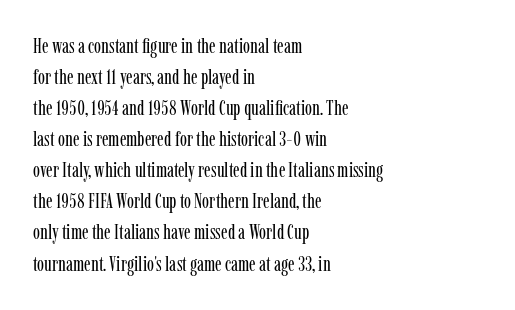
The image shows 21 px text type, upright; set left-aligned, normal line spacing (1.48x), normal letter spacing, not underlined.
